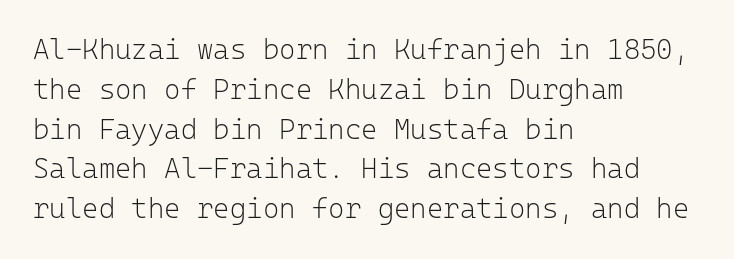
Horizontal bands of white between lines are of average thickness. Letters have the restrained weight of plain body copy at most. Posture: vertical. Line beginnings align vertically; line endings do not.
